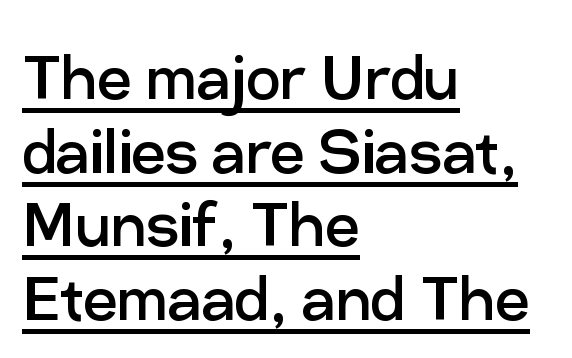
No italicization has been applied; the sample stays upright. Each line starts at the same left margin while the right side varies. The line texture is even and compact thanks to regular tracking. The letters carry no serifs — their stems end cleanly without finishing strokes.
